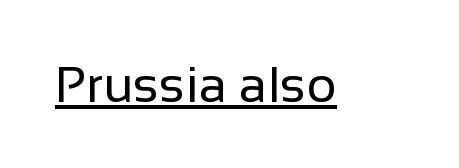
The rendering shows plain stroke endings on the letterforms — a sans-serif design. Posture: straight, roman, zero tilt. Is this a fixed-width face? No — the glyphs have proportional, varying widths. The letterforms sit at book weight or below.
